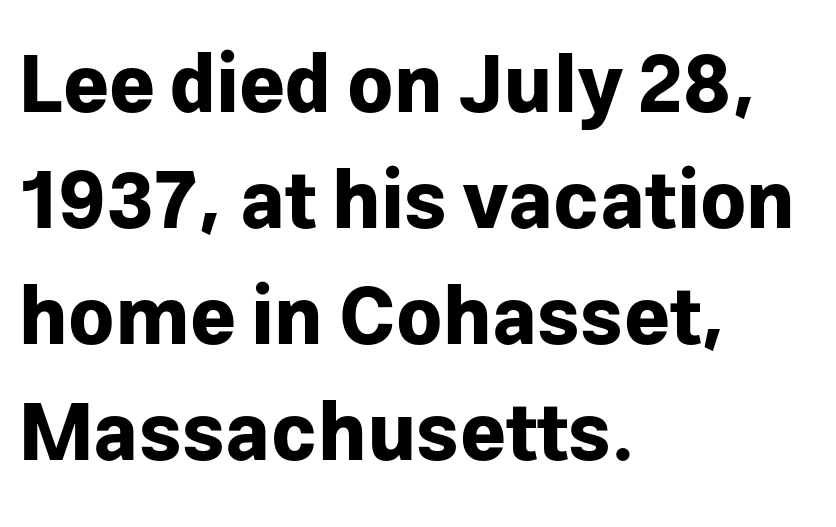
Q: Is the text bold? A: Yes.
Q: Is the text italic (slanted)? A: No, it is upright.
Q: Is the typeface a serif or a sans-serif typeface? A: Sans-serif.
Q: Is the text underlined? A: No.
Q: How is the paragraph aligned? A: Left-aligned.
Q: Is the spacing between letters normal or unusually wide? A: Normal.
Q: Is the spacing between lines tight, normal or loose? A: Normal.
Q: Width (condensed, normal, or wide)? A: Normal.
Q: Stroke contrast? A: Low.
Q: x-height? A: Medium.
Q: Monospaced? A: No.
